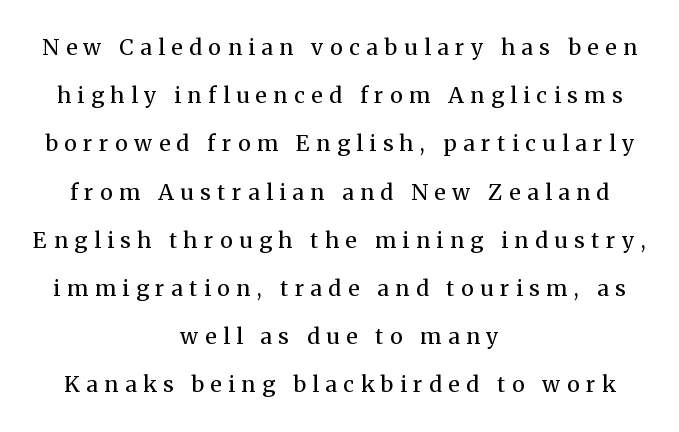
{"italic": "no", "bold": "no", "underline": "no", "align": "center", "line_spacing": "loose", "line_spacing_ratio": 2.19, "letter_spacing": "wide", "letter_spacing_em": 0.3, "glyph_px": 22}
